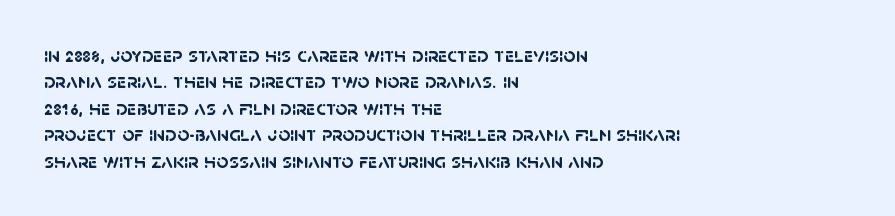
The paragraph shown leans on its left margin. Nobody touched the tracking dial on this one. Whoever set this chose a conventional vertical rhythm. Descender tails drop into unmarked territory.
